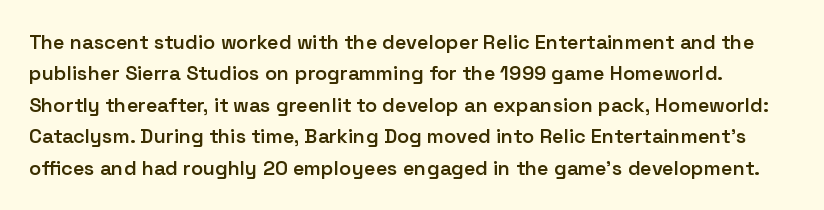
Q: Is the text bold? A: Semi-bold.
Q: Is the text italic (slanted)? A: No, it is upright.
Q: Is the text underlined? A: No.
Q: Is the spacing between letters normal or unusually wide? A: Normal.
Q: Is the spacing between lines tight, normal or loose? A: Normal.
